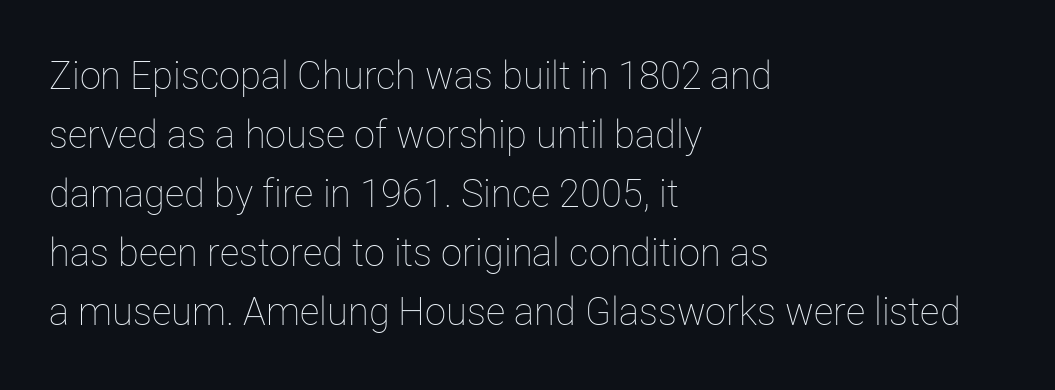
This sample has the flowing, uneven cadence of proportional lettering. Students, note that the glyphs here touch the page at normal intervals. Short and long lines alike share a common starting point at left. The words here are not underlined. Designer's note — italics off, roman on. Weight: in the light-to-regular range.
